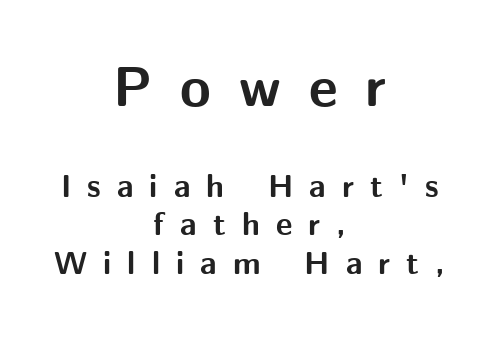
A full-strength bold gives these letters their thick strokes. The whitespace from short lines is split evenly between both sides. Which of the two is more prominent by size? The first, at the top. Inter-character spacing is expanded well beyond the font's built-in metrics.
